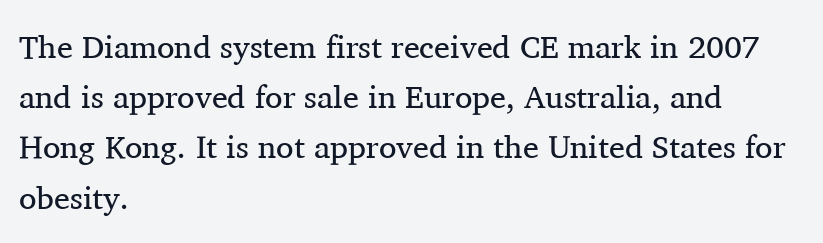
Q: Is the text bold? A: No.
Q: Is the text italic (slanted)? A: No, it is upright.
Q: Is the typeface a serif or a sans-serif typeface? A: Serif.
Q: Is the text underlined? A: No.
Q: How is the paragraph aligned? A: Left-aligned.
Q: Is the spacing between letters normal or unusually wide? A: Normal.
Q: Is the spacing between lines tight, normal or loose? A: Normal.
Q: Width (condensed, normal, or wide)? A: Normal.
Q: Stroke contrast? A: Medium.
Q: x-height? A: Medium.
Q: Monospaced? A: No.
